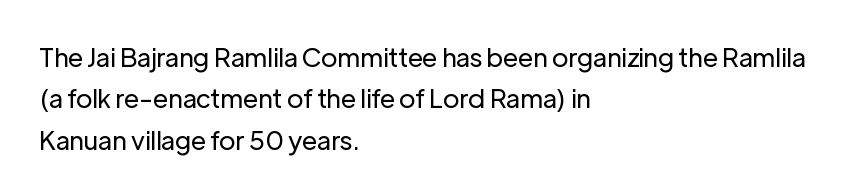
Q: Is the text bold? A: No.
Q: Is the text italic (slanted)? A: No, it is upright.
Q: Is the text underlined? A: No.
Q: How is the paragraph aligned? A: Left-aligned.
Q: Is the spacing between letters normal or unusually wide? A: Normal.
Q: Is the spacing between lines tight, normal or loose? A: Normal.
